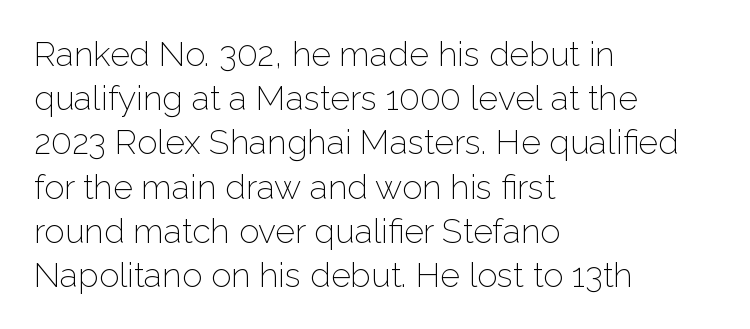
One-word summary of the alignment: left. Notice how the stems are strictly vertical — no italics here. Whoever set this chose a conventional vertical rhythm. Each stroke keeps to a modest, everyday thickness or less. Here the designer chose a conventional face with non-uniform glyph widths. The specimen omits any rule beneath the text block's lines.
